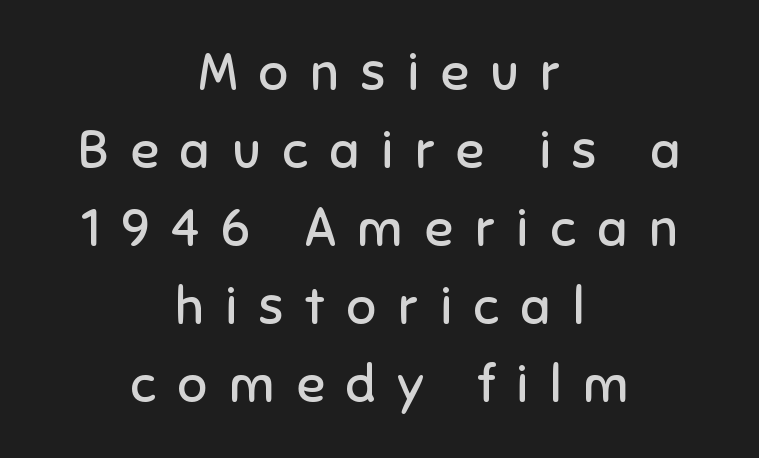
Q: Is the text bold? A: No.
Q: Is the text italic (slanted)? A: No, it is upright.
Q: Is the typeface a serif or a sans-serif typeface? A: Sans-serif.
Q: Is the text underlined? A: No.
Q: How is the paragraph aligned? A: Centered.
Q: Is the spacing between letters normal or unusually wide? A: Unusually wide.
Q: Is the spacing between lines tight, normal or loose? A: Normal.
Q: Width (condensed, normal, or wide)? A: Normal.
Q: Stroke contrast? A: Low.
Q: x-height? A: Medium.
Q: Monospaced? A: No.
